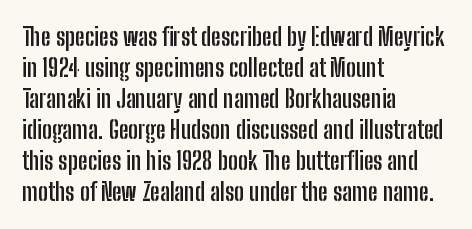
If you measured baseline to baseline, you'd find a middling distance. The specimen reads as upright at a glance. Glyph-to-glyph distance matches everyday printed text. Heavy, bold letterforms. Each row of text sits above clean, open space.
